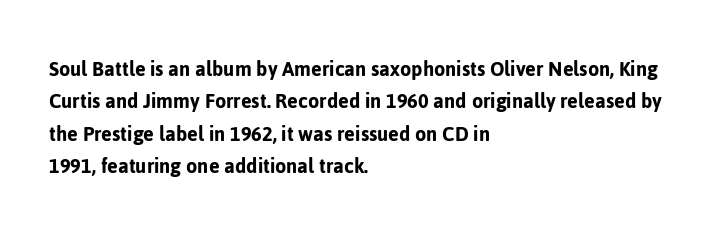
{"italic": "no", "underline": "no", "align": "left", "line_spacing": "normal", "line_spacing_ratio": 1.41, "letter_spacing": "normal", "letter_spacing_em": 0.0, "glyph_px": 23}
